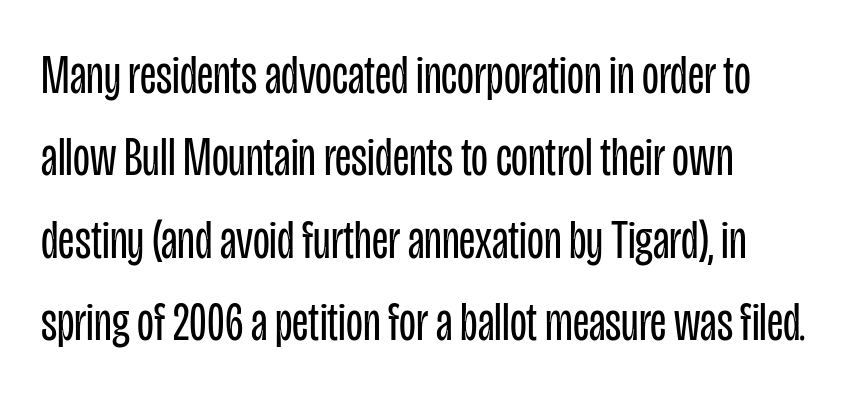
{"serif": "no", "italic": "no", "bold": "no", "weight": "regular", "width": "condensed", "stroke_contrast": "low", "x_height": "large", "monospaced": "no", "underline": "no", "align": "left", "line_spacing": "normal", "line_spacing_ratio": 1.5, "letter_spacing": "normal", "letter_spacing_em": 0.0, "glyph_px": 55}
